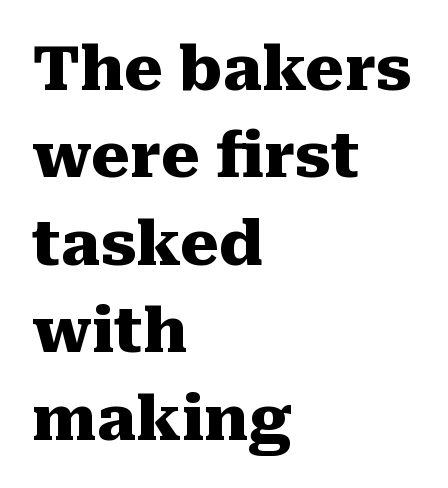
The image shows 62 px heavy serif type, upright; set left-aligned, normal line spacing (1.41x), normal letter spacing, not underlined; medium stroke contrast and a medium x-height.
